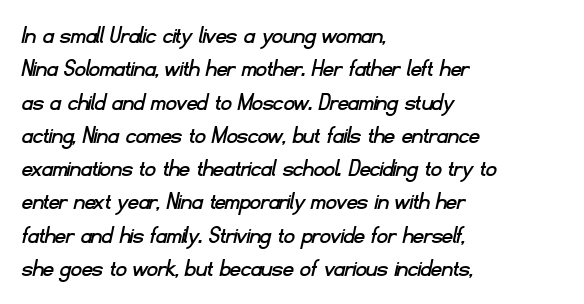
Q: Is the text underlined? A: No.
Q: How is the paragraph aligned? A: Left-aligned.
Q: Is the spacing between letters normal or unusually wide? A: Normal.
Q: Is the spacing between lines tight, normal or loose? A: Normal.
